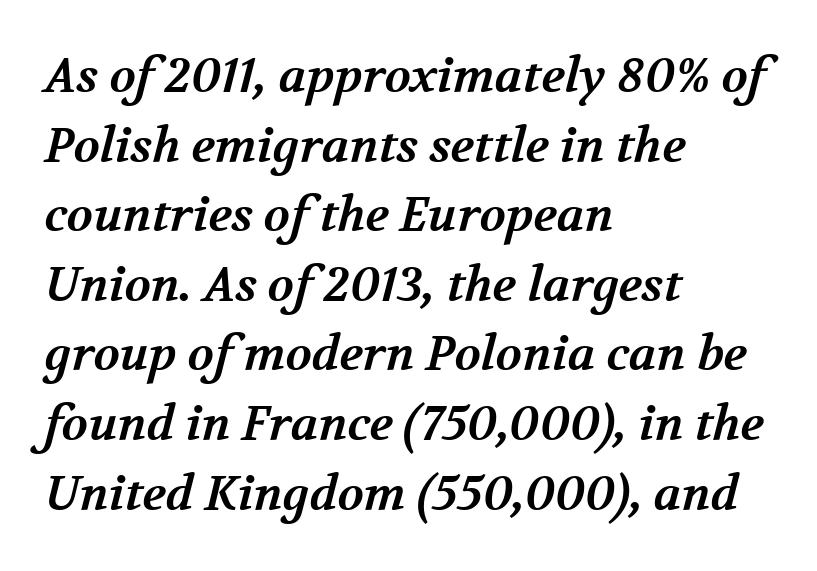
{"serif": "yes", "bold": "yes", "weight": "bold", "width": "normal", "stroke_contrast": "medium", "x_height": "medium", "monospaced": "no", "underline": "no", "align": "left", "line_spacing": "normal", "line_spacing_ratio": 1.45, "letter_spacing": "normal", "letter_spacing_em": 0.0, "glyph_px": 48}
